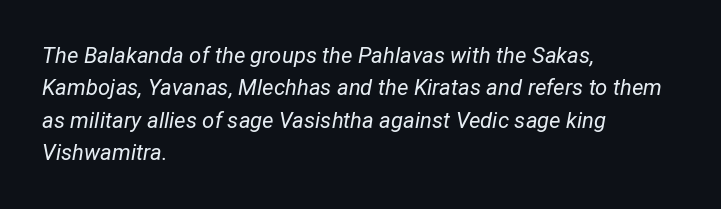
Q: Is the text bold? A: No.
Q: Is the text italic (slanted)? A: Yes, it leans right by about 12 degrees.
Q: Is the text underlined? A: No.
Q: How is the paragraph aligned? A: Left-aligned.
Q: Is the spacing between letters normal or unusually wide? A: Normal.
Q: Is the spacing between lines tight, normal or loose? A: Normal.
